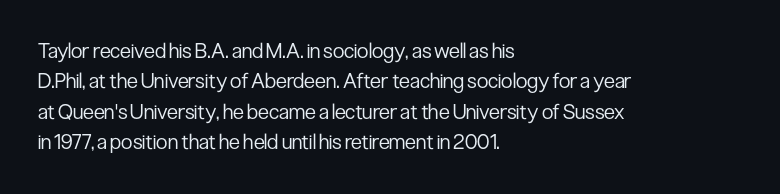
Letter spacing: default. Ink coverage per letter is moderate at most. The rag falls on the right side of this text block. Descenders are the only things crossing below the line. This block has exactly the height ordinary leading produces. This is the regular roman posture of the typeface.
